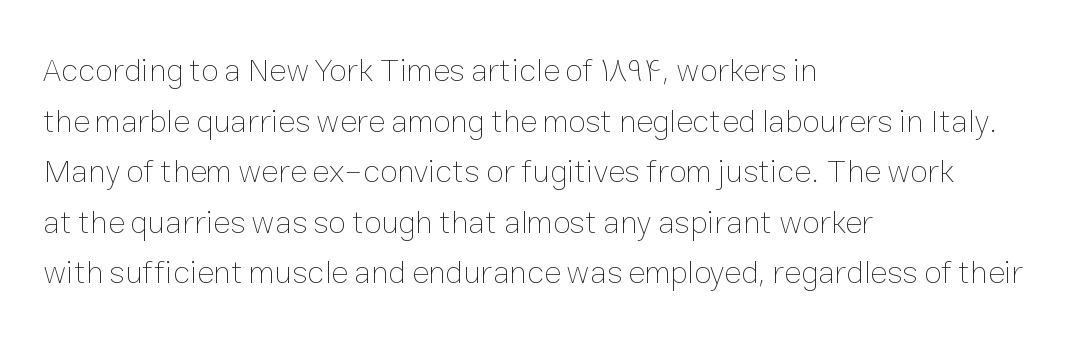
Q: Is the text bold? A: No.
Q: Is the text italic (slanted)? A: No, it is upright.
Q: Is the text underlined? A: No.
Q: How is the paragraph aligned? A: Left-aligned.
Q: Is the spacing between letters normal or unusually wide? A: Normal.
Q: Is the spacing between lines tight, normal or loose? A: Normal.
Q: Width (condensed, normal, or wide)? A: Normal.
Q: Stroke contrast? A: Low.
Q: x-height? A: Medium.
Q: Monospaced? A: No.
